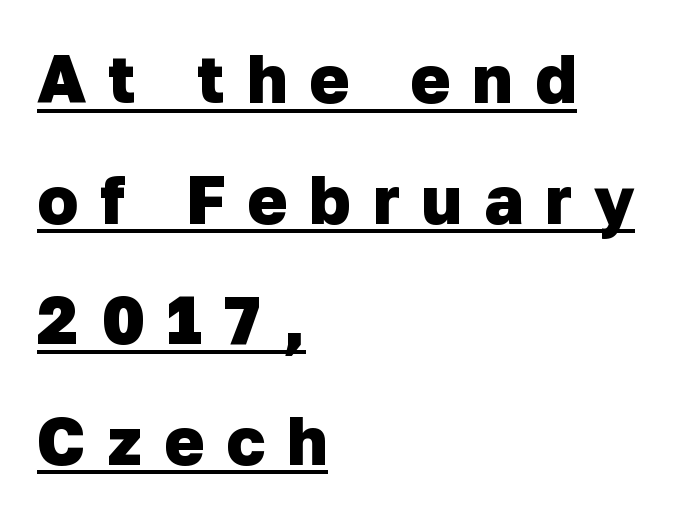
{"serif": "no", "bold": "yes", "weight": "heavy", "width": "normal", "stroke_contrast": "low", "x_height": "medium", "monospaced": "no", "underline": "yes", "align": "left", "line_spacing_ratio": 1.8, "letter_spacing": "wide", "letter_spacing_em": 0.33, "glyph_px": 67}
